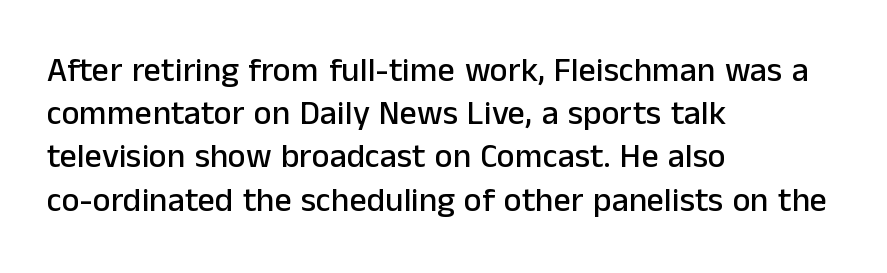
Leading: standard. A typesetter would call this proportional, since set widths differ per character. Just letters on the line, the space beneath them empty. In terms of letterspacing, this is plain default setting. Style check: upright. Are there feet on the stems? There aren't — it's a sans.
